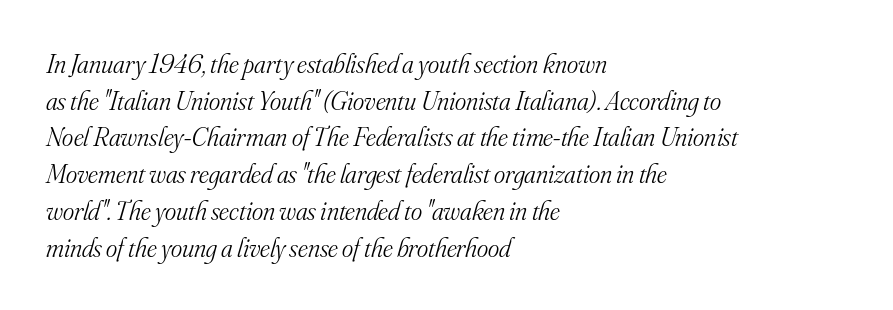
The image shows 27 px text type, italic (leaning right); set left-aligned, normal line spacing (1.36x), normal letter spacing, not underlined.
